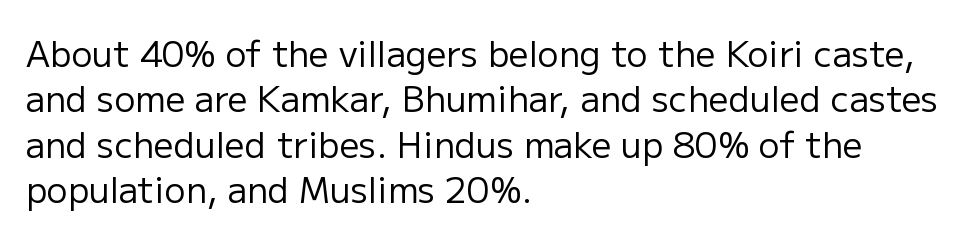
{"serif": "no", "italic": "no", "bold": "no", "weight": "regular", "width": "normal", "stroke_contrast": "low", "x_height": "medium", "monospaced": "no", "underline": "no", "align": "left", "line_spacing": "normal", "line_spacing_ratio": 1.3, "letter_spacing": "normal", "letter_spacing_em": 0.0, "glyph_px": 35}
